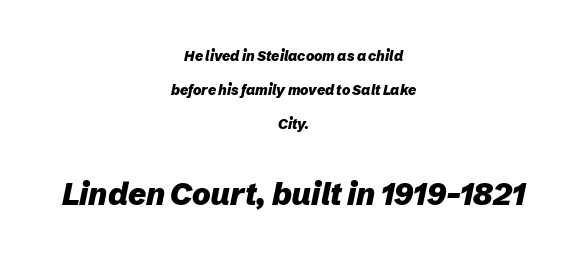
Q: Is the text bold? A: Yes.
Q: Is the text italic (slanted)? A: Yes, it leans right by about 12 degrees.
Q: Is the text underlined? A: No.
Q: How is the paragraph aligned? A: Centered.
Q: Is the spacing between letters normal or unusually wide? A: Normal.
Q: Is the spacing between lines tight, normal or loose? A: Loose.
Q: Which block of text is set in a larger size, the first (top) or the second (bottom)? A: The second (bottom) one.
Q: Width (condensed, normal, or wide)? A: Normal.
Q: Stroke contrast? A: Low.
Q: x-height? A: Medium.
Q: Monospaced? A: No.
